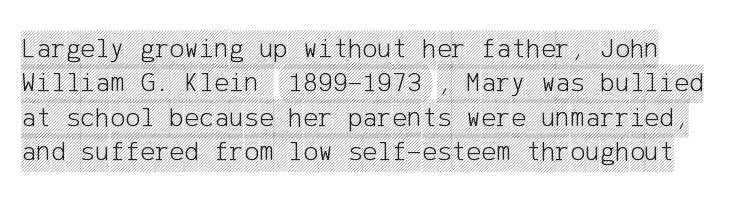
The image shows 28 px condensed type, upright; set line spacing 1.23x, normal letter spacing, not underlined; a large x-height.
